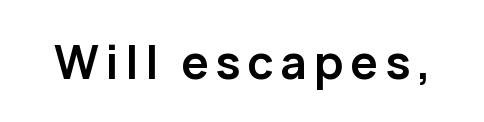
The image shows 46 px semibold sans-serif type, upright; set not underlined; low stroke contrast and a medium x-height.
